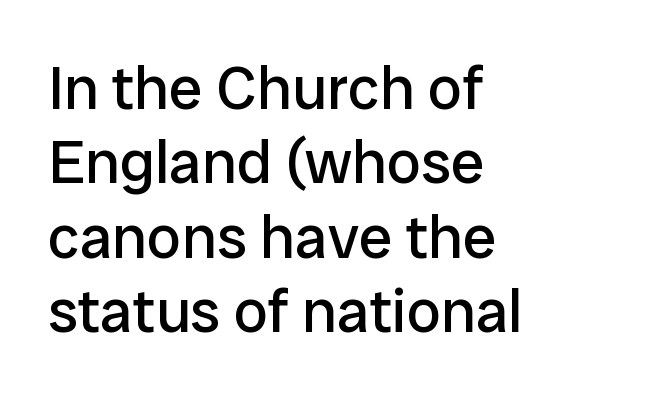
The image shows 61 px regular-weight sans-serif type, upright; set left-aligned, line spacing 1.22x, normal letter spacing, not underlined; low stroke contrast and a medium x-height.
